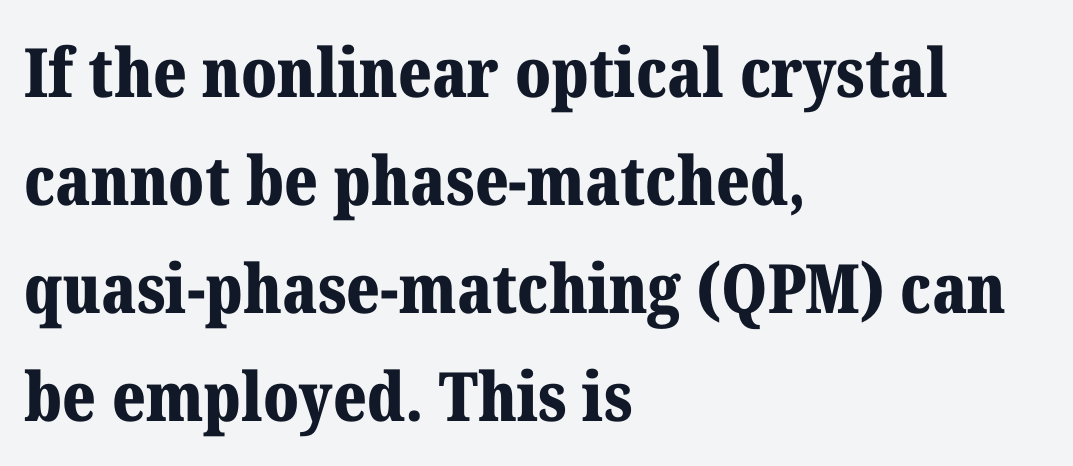
Character widths vary here, with narrow letters taking less room than wide ones. Honestly, there is no underline to notice here at all. Does extra space separate the letters? No, they use regular spacing. The line-height multiplier appears to be the usual default. How heavy is the stroke? Heavy — this is a bold. The ragged edge is on the right, which tells us the setting is flush left.
